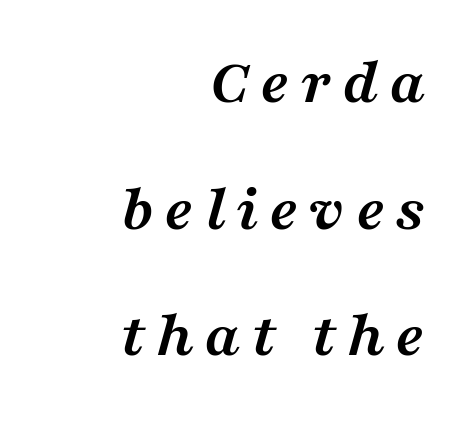
On the weight axis this lands at bold, roughly 700. Each new line begins a long way beneath the previous one. Think of a printed novel: that variable character pitch is what you see here. The font's italic variant was chosen for this text. Stroke terminals: seriffed.
